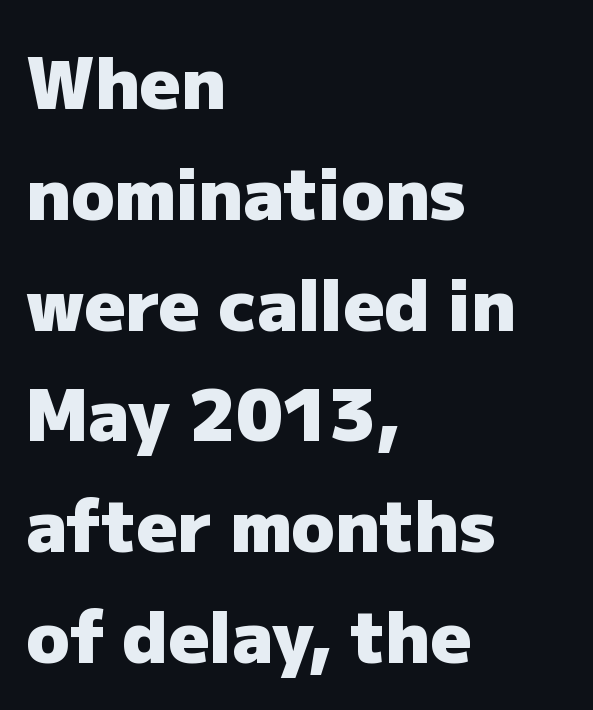
{"serif": "no", "italic": "no", "bold": "yes", "weight": "heavy", "width": "normal", "stroke_contrast": "low", "x_height": "medium", "monospaced": "no", "underline": "no", "align": "left", "line_spacing": "normal", "line_spacing_ratio": 1.56, "letter_spacing": "normal", "letter_spacing_em": 0.0, "glyph_px": 71}
